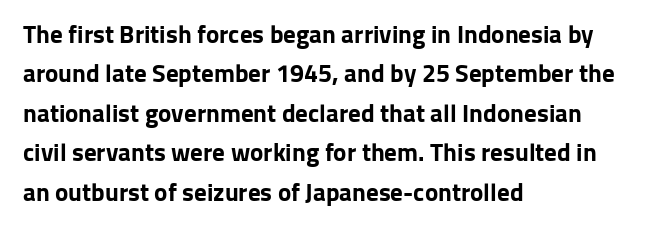
Q: Is the text bold? A: Yes.
Q: Is the text italic (slanted)? A: No, it is upright.
Q: Is the text underlined? A: No.
Q: How is the paragraph aligned? A: Left-aligned.
Q: Is the spacing between letters normal or unusually wide? A: Normal.
Q: Is the spacing between lines tight, normal or loose? A: Normal.
